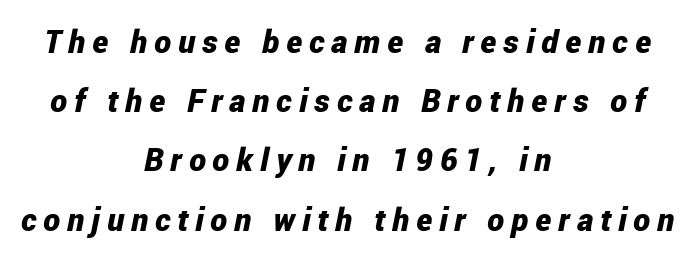
Q: Is the text bold? A: Yes.
Q: Is the text italic (slanted)? A: Yes, it leans right by about 12 degrees.
Q: Is the text underlined? A: No.
Q: How is the paragraph aligned? A: Centered.
Q: Is the spacing between letters normal or unusually wide? A: Unusually wide.
Q: Width (condensed, normal, or wide)? A: Condensed.
Q: Stroke contrast? A: Low.
Q: x-height? A: Medium.
Q: Monospaced? A: No.
